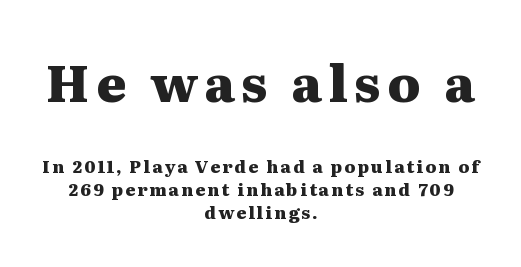
A serif font was chosen for this passage. A student would call this center alignment; a typographer would say set centered. Only glyphs here, with clear space below each row. Rendered with straight, roman letterforms. The face used here appears at its bigger size in the upper chunk.
